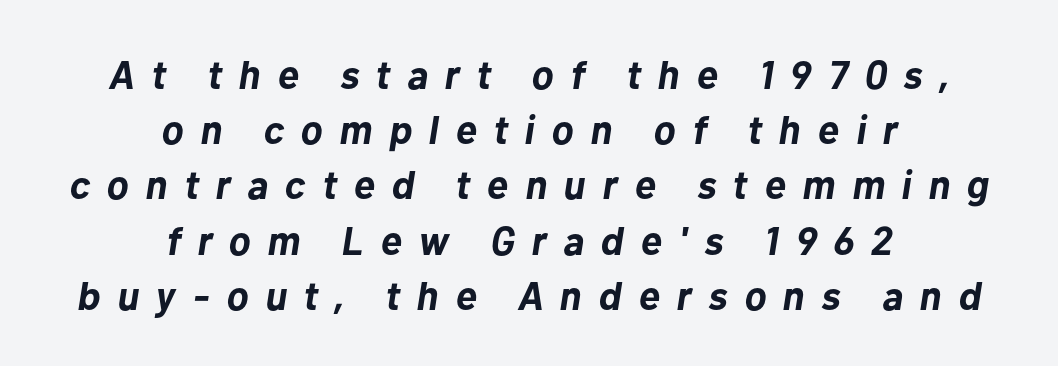
If you drew a line through each stem, it would be angled. Here the designer chose a conventional face with non-uniform glyph widths. Characters follow at a spacing far wider than the type designer built in. Evenly set lines give the paragraph a standard silhouette.
